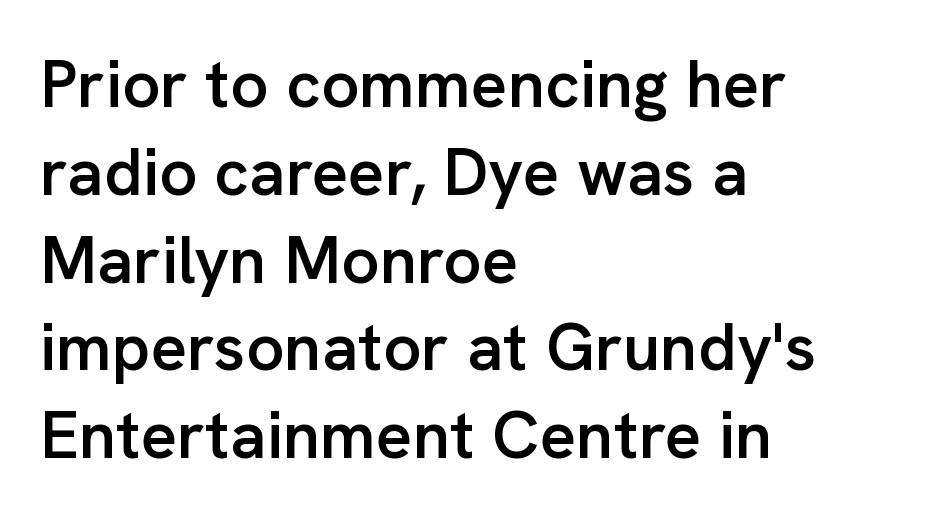
Q: Is the text bold? A: Semi-bold.
Q: Is the text italic (slanted)? A: No, it is upright.
Q: Is the typeface a serif or a sans-serif typeface? A: Sans-serif.
Q: Is the text underlined? A: No.
Q: How is the paragraph aligned? A: Left-aligned.
Q: Is the spacing between letters normal or unusually wide? A: Normal.
Q: Is the spacing between lines tight, normal or loose? A: Normal.
Q: Width (condensed, normal, or wide)? A: Normal.
Q: Stroke contrast? A: Low.
Q: x-height? A: Medium.
Q: Monospaced? A: No.
